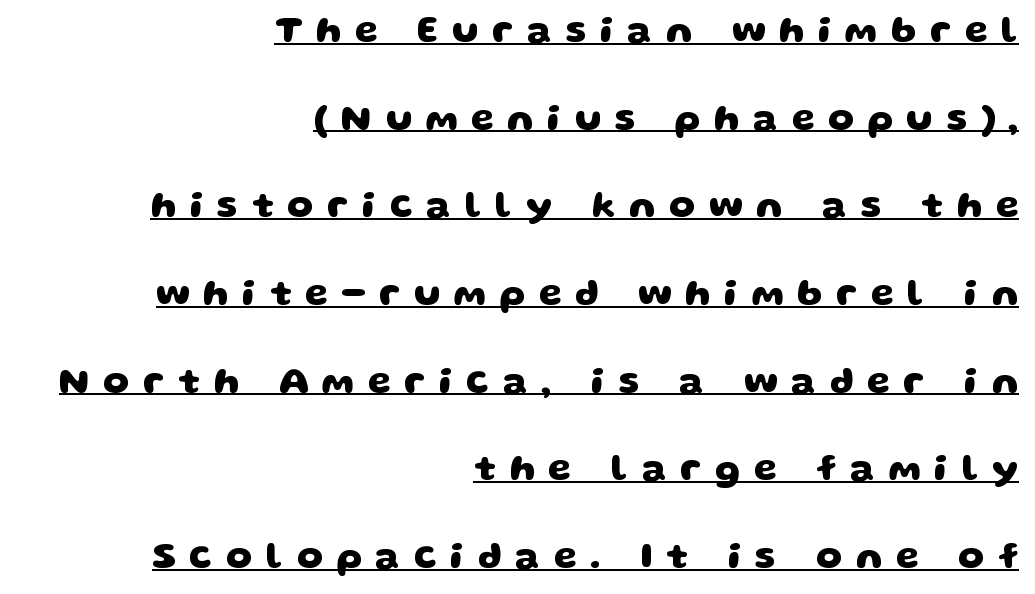
Q: Is the text bold? A: Yes.
Q: Is the typeface a serif or a sans-serif typeface? A: Sans-serif.
Q: Is the text underlined? A: Yes.
Q: How is the paragraph aligned? A: Right-aligned.
Q: Is the spacing between letters normal or unusually wide? A: Unusually wide.
Q: Is the spacing between lines tight, normal or loose? A: Loose.
Q: Width (condensed, normal, or wide)? A: Wide.
Q: Stroke contrast? A: Low.
Q: x-height? A: Large.
Q: Monospaced? A: No.
